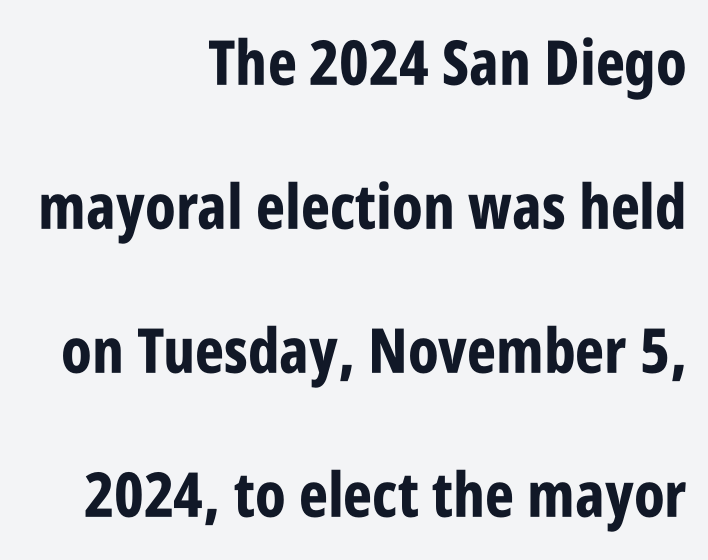
Q: Is the text bold? A: Yes.
Q: Is the text italic (slanted)? A: No, it is upright.
Q: Is the typeface a serif or a sans-serif typeface? A: Sans-serif.
Q: Is the text underlined? A: No.
Q: How is the paragraph aligned? A: Right-aligned.
Q: Is the spacing between letters normal or unusually wide? A: Normal.
Q: Is the spacing between lines tight, normal or loose? A: Loose.
Q: Width (condensed, normal, or wide)? A: Condensed.
Q: Stroke contrast? A: Low.
Q: x-height? A: Large.
Q: Monospaced? A: No.
